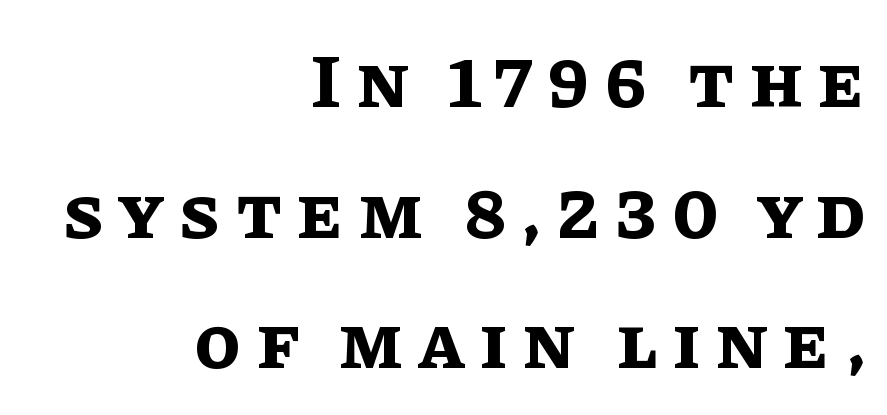
Observe the wide spacing: letters keep a clear distance from each other. The rendering uses natural spacing where letterforms have individual widths. Nobody drew a line under any word here. The lettering stays uniformly vertical, giving the passage a roman look. A dark, heavy texture on the line: the type is bold.
